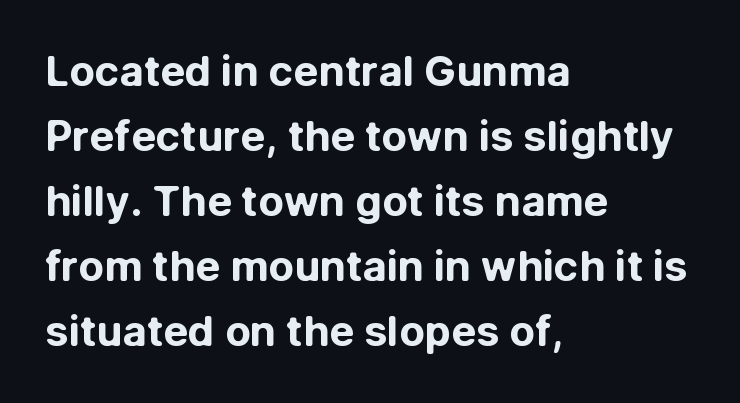
The image shows 42 px bold sans-serif type, upright; set left-aligned, normal line spacing (1.55x), normal letter spacing, not underlined; low stroke contrast and a medium x-height.
